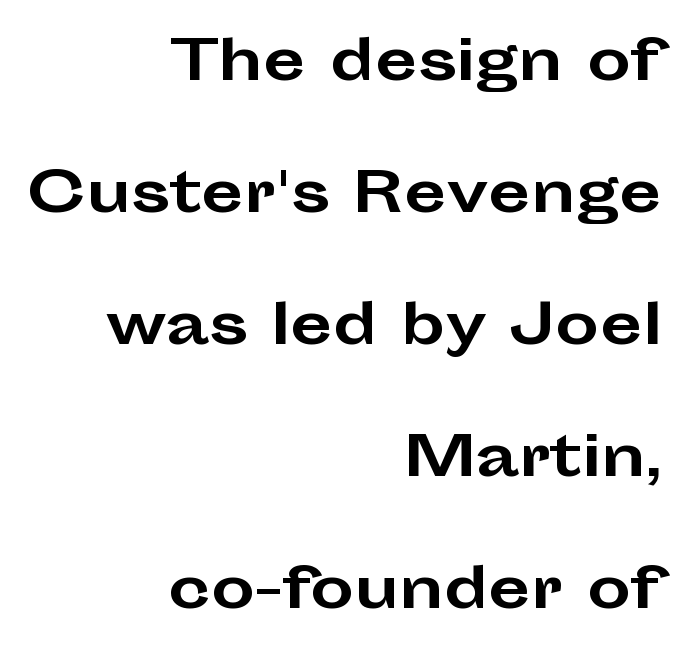
The image shows 55 px bold, wide sans-serif type, upright; set right-aligned, loose line spacing (2.4x), normal letter spacing, not underlined; low stroke contrast and a medium x-height.
